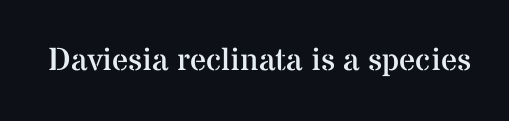
The image shows 32 px regular-weight serif type, upright; set normal letter spacing, not underlined; medium stroke contrast and a medium x-height.
